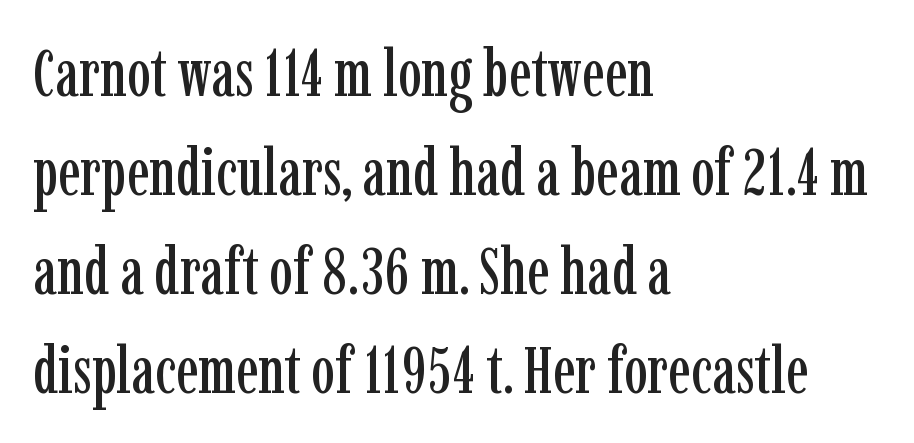
{"serif": "yes", "italic": "no", "width": "condensed", "stroke_contrast": "low", "x_height": "medium", "monospaced": "no", "underline": "no", "align": "left", "line_spacing": "normal", "line_spacing_ratio": 1.5, "letter_spacing": "normal", "letter_spacing_em": 0.0, "glyph_px": 66}
